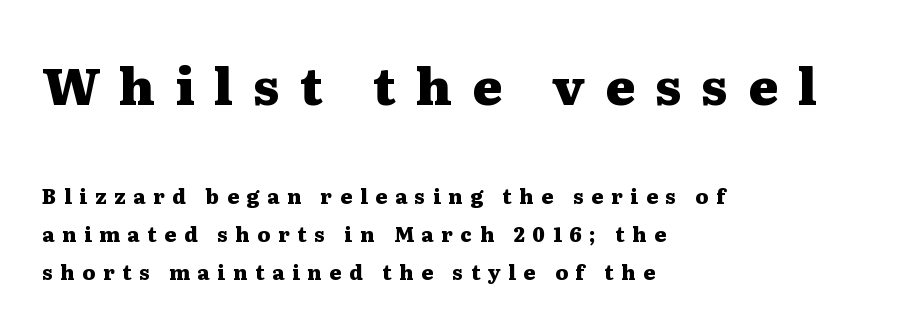
It's the straight-up-and-down kind of type. The typesetter chose a ragged-right arrangement here. Stroke terminals: seriffed. Reading top to bottom, the characters get smaller at the block break. Unmarked baselines from the first word to the last. The face used here has the dense, thick strokes of a bold.
